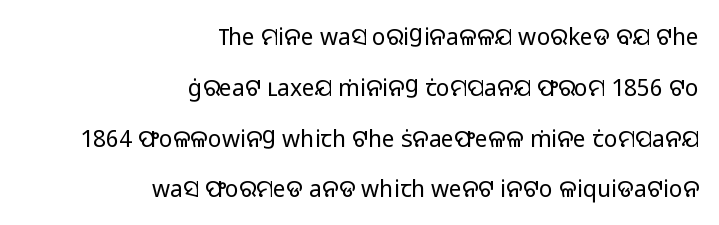
{"italic": "no", "bold": "no", "underline": "no", "align": "right", "line_spacing": "loose", "line_spacing_ratio": 2.21, "letter_spacing": "normal", "letter_spacing_em": 0.0, "glyph_px": 23}
